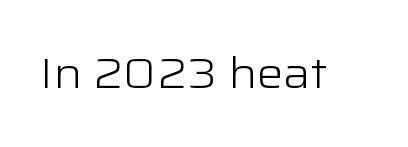
Q: Is the text bold? A: No.
Q: Is the text italic (slanted)? A: No, it is upright.
Q: Is the typeface a serif or a sans-serif typeface? A: Sans-serif.
Q: Is the text underlined? A: No.
Q: Is the spacing between letters normal or unusually wide? A: Normal.
Q: Width (condensed, normal, or wide)? A: Wide.
Q: Stroke contrast? A: Low.
Q: x-height? A: Medium.
Q: Monospaced? A: No.
